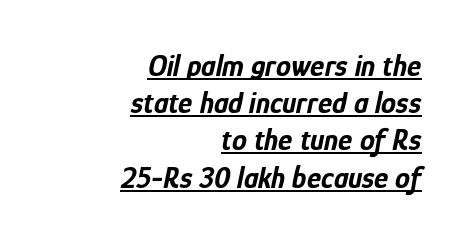
{"italic": "yes", "lean": "right", "slant_degrees": 12, "bold": "yes", "weight": "bold", "width": "condensed", "stroke_contrast": "low", "x_height": "medium", "monospaced": "no", "underline": "yes", "align": "right", "line_spacing_ratio": 1.24, "letter_spacing": "normal", "letter_spacing_em": 0.0, "glyph_px": 30}
